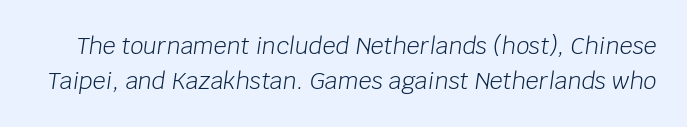
The image shows 23 px text type, italic (leaning right); set normal line spacing (1.54x), normal letter spacing, not underlined.
